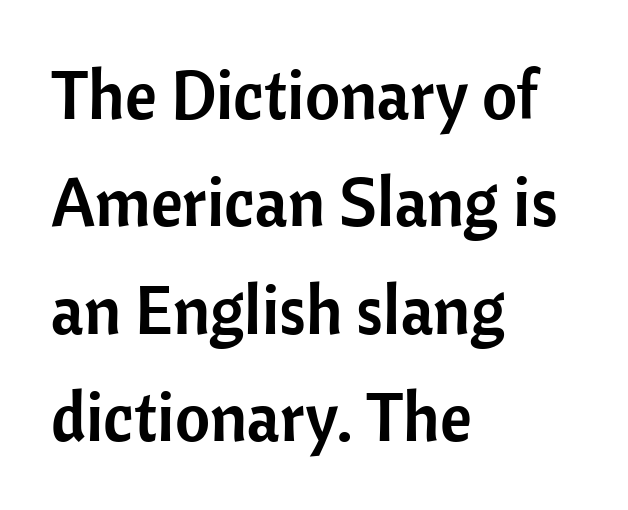
Q: Is the text italic (slanted)? A: No, it is upright.
Q: Is the typeface a serif or a sans-serif typeface? A: Sans-serif.
Q: Is the text underlined? A: No.
Q: How is the paragraph aligned? A: Left-aligned.
Q: Is the spacing between letters normal or unusually wide? A: Normal.
Q: Is the spacing between lines tight, normal or loose? A: Normal.
Q: Width (condensed, normal, or wide)? A: Normal.
Q: Stroke contrast? A: Low.
Q: x-height? A: Medium.
Q: Monospaced? A: No.
